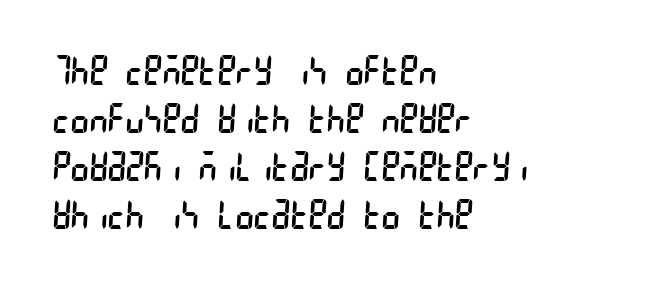
Q: Is the text bold? A: No.
Q: Is the typeface a serif or a sans-serif typeface? A: Sans-serif.
Q: Is the text underlined? A: No.
Q: How is the paragraph aligned? A: Left-aligned.
Q: Is the spacing between letters normal or unusually wide? A: Normal.
Q: Width (condensed, normal, or wide)? A: Condensed.
Q: Stroke contrast? A: Low.
Q: x-height? A: Large.
